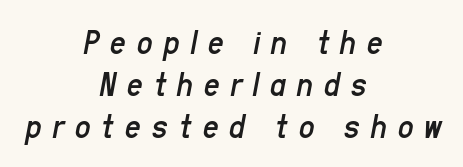
Visually the block forms a symmetrical silhouette, jagged on both flanks. This sample uses an oblique cut, with every glyph tilted off the vertical. There is plenty of visible air inserted between adjacent glyphs. A typesetter would call this proportional, since set widths differ per character.
